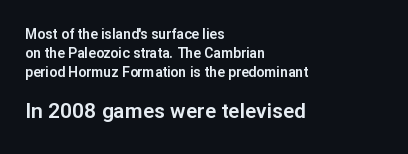
Q: Is the text italic (slanted)? A: No, it is upright.
Q: Is the text underlined? A: No.
Q: How is the paragraph aligned? A: Left-aligned.
Q: Is the spacing between letters normal or unusually wide? A: Normal.
Q: Is the spacing between lines tight, normal or loose? A: Normal.
Q: Which block of text is set in a larger size, the first (top) or the second (bottom)? A: The second (bottom) one.
